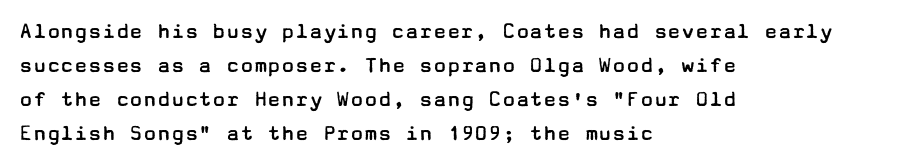
Q: Is the text bold? A: No.
Q: Is the text italic (slanted)? A: No, it is upright.
Q: Is the text underlined? A: No.
Q: How is the paragraph aligned? A: Left-aligned.
Q: Is the spacing between letters normal or unusually wide? A: Normal.
Q: Is the spacing between lines tight, normal or loose? A: Normal.
